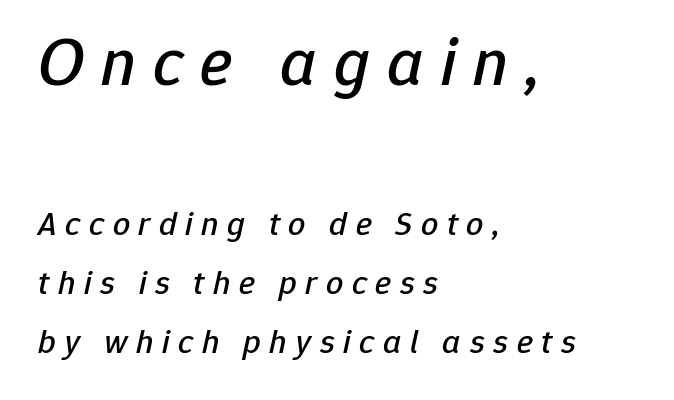
Q: Is the text italic (slanted)? A: Yes, it leans right by about 12 degrees.
Q: Is the text underlined? A: No.
Q: How is the paragraph aligned? A: Left-aligned.
Q: Is the spacing between letters normal or unusually wide? A: Unusually wide.
Q: Which block of text is set in a larger size, the first (top) or the second (bottom)? A: The first (top) one.
Q: Width (condensed, normal, or wide)? A: Normal.
Q: Stroke contrast? A: Low.
Q: x-height? A: Medium.
Q: Monospaced? A: No.
